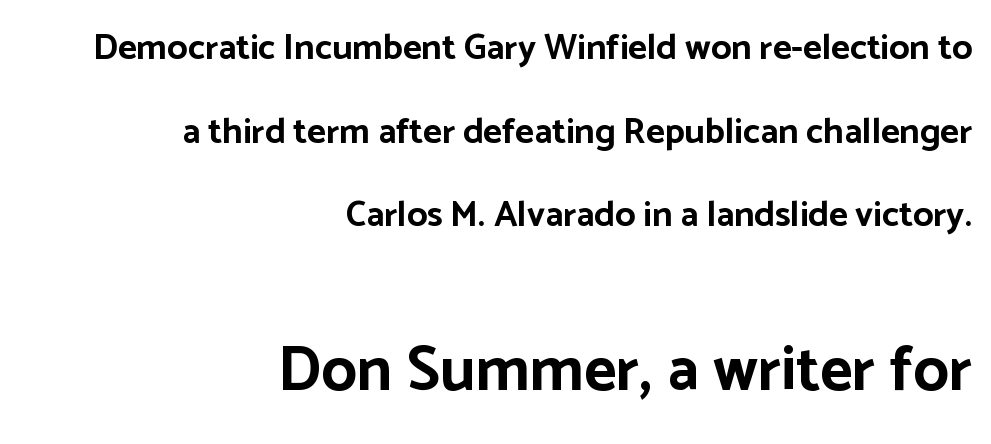
The block of text is sparse from top to bottom, with ample space between rows. Visually, the bottom section dominates because its glyphs are scaled up. Alignment: flush right. Stroke terminals: plain, sans-serif. The rendering uses natural spacing where letterforms have individual widths. The typography opts for an upright posture over an oblique one.
